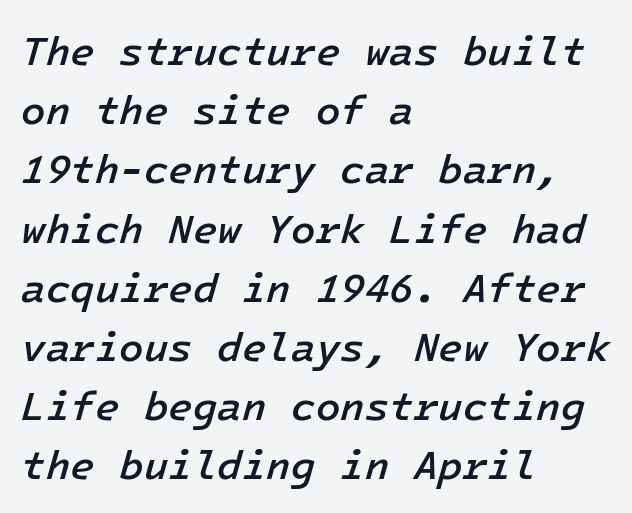
{"italic": "yes", "lean": "right", "slant_degrees": 16, "bold": "semi", "weight": "semibold", "width": "normal", "stroke_contrast": "low", "x_height": "medium", "underline": "no", "align": "left", "line_spacing": "normal", "line_spacing_ratio": 1.48, "letter_spacing": "normal", "letter_spacing_em": 0.0, "glyph_px": 40}
